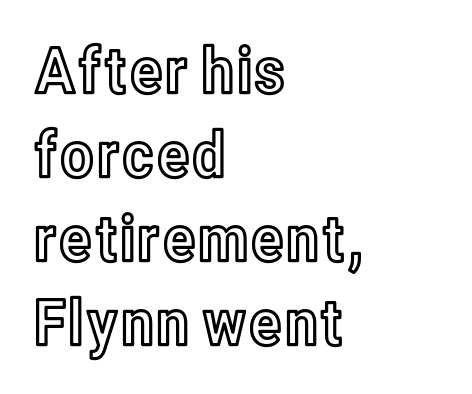
The image shows 64 px condensed type, upright; set left-aligned, normal line spacing (1.31x), normal letter spacing, not underlined; a medium x-height.
